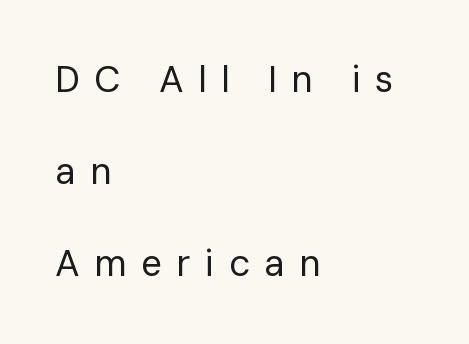
{"serif": "no", "italic": "no", "bold": "no", "weight": "regular", "width": "normal", "stroke_contrast": "low", "x_height": "medium", "monospaced": "no", "underline": "no", "align": "left", "line_spacing": "loose", "line_spacing_ratio": 2.49, "letter_spacing": "wide", "letter_spacing_em": 0.39, "glyph_px": 37}
